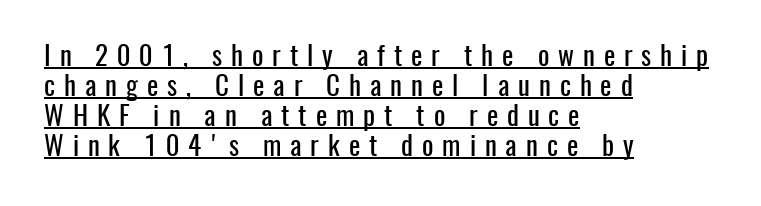
{"italic": "no", "underline": "yes", "align": "left", "line_spacing": "tight", "line_spacing_ratio": 1.11, "letter_spacing": "wide", "letter_spacing_em": 0.33, "glyph_px": 27}
